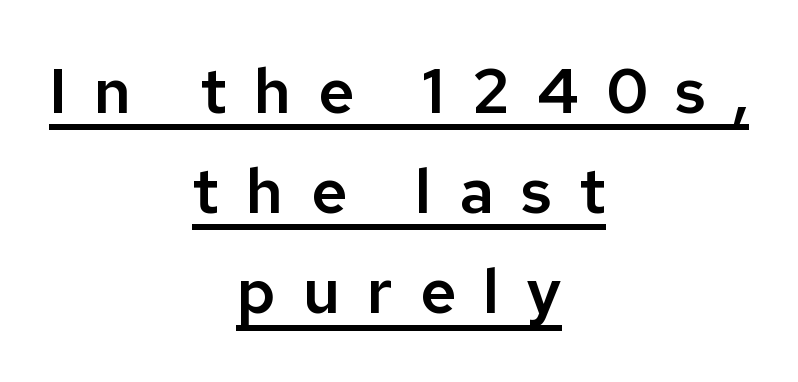
The image shows 63 px sans-serif type, upright; set centered, normal line spacing (1.59x), unusually wide letter spacing (+0.43 em), underlined; low stroke contrast and a medium x-height.
